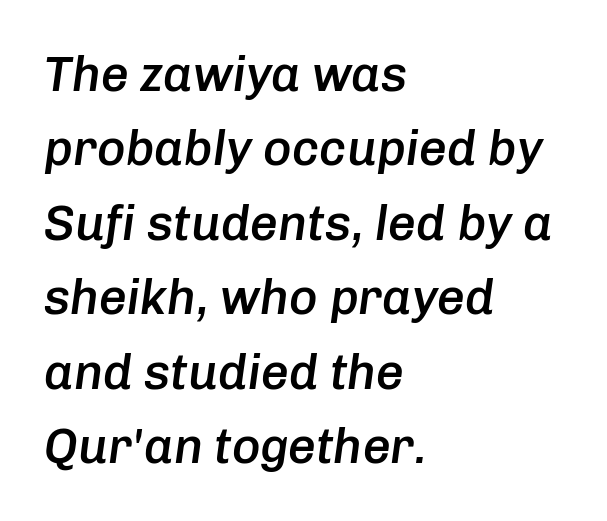
Proportional: the letters do not fall into vertical columns. Plain, unruled lines of type. These lines carry some extra weight — a demibold, not a full bold. Casual observation: everything's shoved over to the left. Interline gaps are of average width in this sample. The lettering tilts uniformly, giving the passage an italic look.
